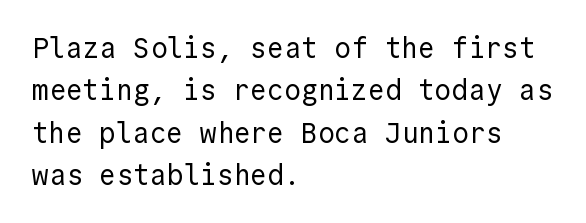
The image shows 28 px regular-weight sans-serif type, upright, monospaced; set left-aligned, normal line spacing (1.51x), normal letter spacing, not underlined; a medium x-height.
